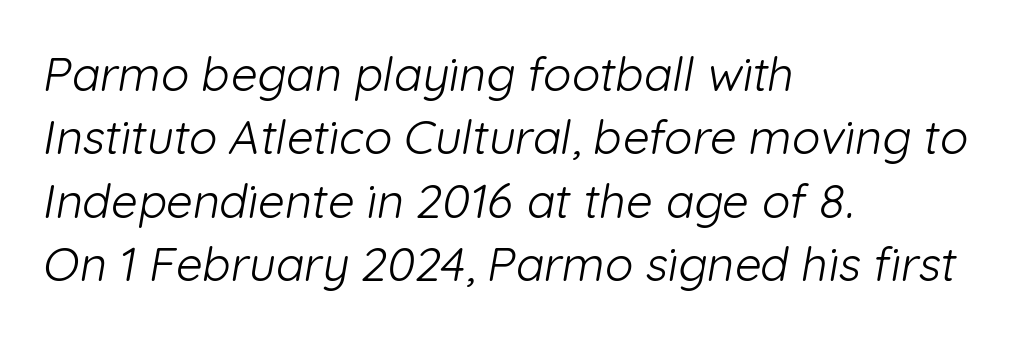
The characters display no serif detailing; their extremities are plain. Notice how the passage keeps a crisp vertical edge on the left only. Think of a printed novel: that variable character pitch is what you see here. This rendering features lettering with no underline.
